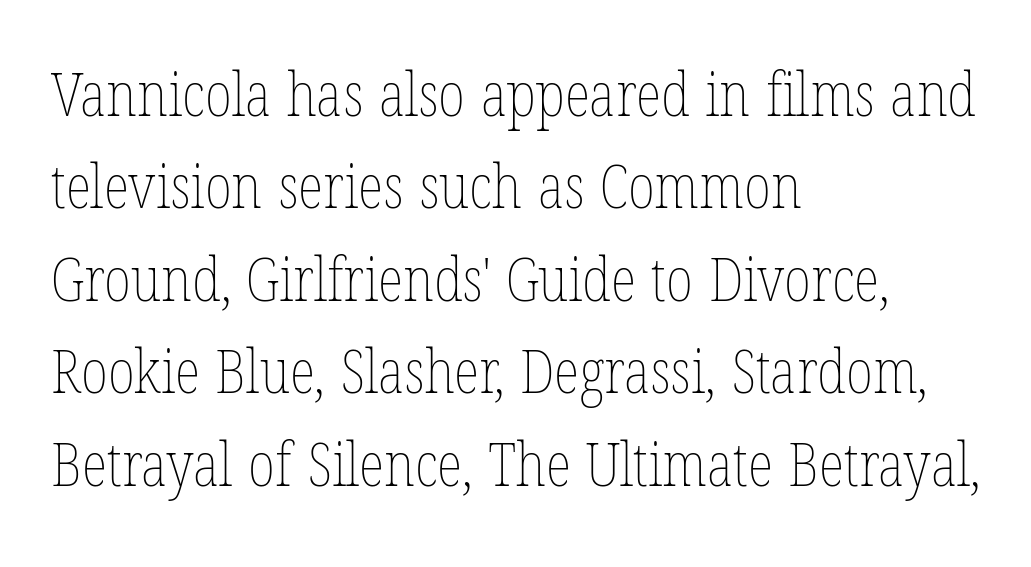
{"italic": "no", "bold": "no", "weight": "thin", "width": "condensed", "stroke_contrast": "low", "x_height": "medium", "monospaced": "no", "underline": "no", "align": "left", "line_spacing": "normal", "line_spacing_ratio": 1.54, "letter_spacing": "normal", "letter_spacing_em": 0.0, "glyph_px": 60}
